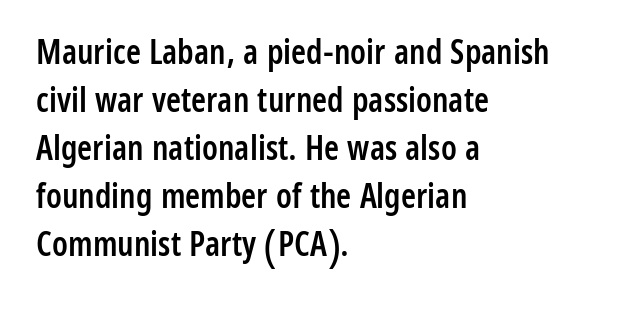
The typesetter chose a ragged-right arrangement here. Between one letter and the next there's only the usual sliver of space. Here the designer chose a conventional face with non-uniform glyph widths. A roman cut, with each character standing at attention.
